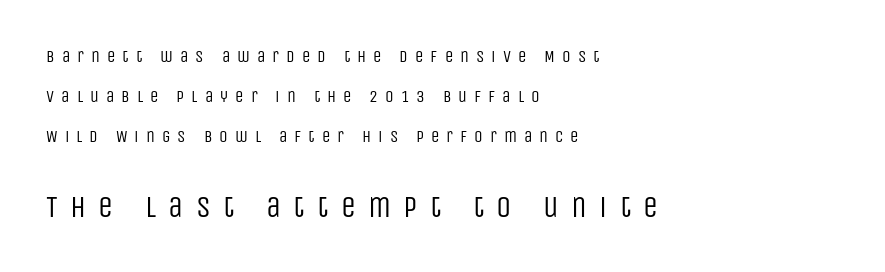
This sample uses a sans-serif face. Baseline-to-baseline distance is far greater than the letter height. The line texture is sparse and dotted thanks to wide tracking. The paragraph has a hard left edge and a soft right edge.
